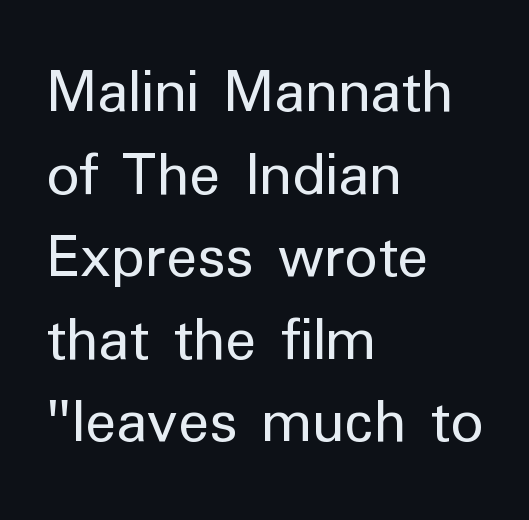
{"serif": "no", "italic": "no", "bold": "no", "weight": "regular", "width": "normal", "stroke_contrast": "low", "x_height": "medium", "monospaced": "no", "underline": "no", "align": "left", "line_spacing": "normal", "line_spacing_ratio": 1.27, "letter_spacing": "normal", "letter_spacing_em": 0.0, "glyph_px": 65}
